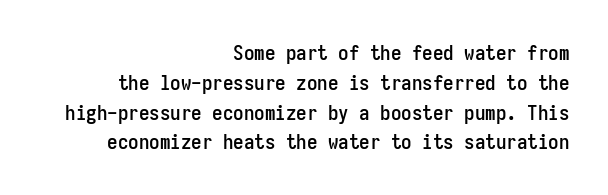
Q: Is the text italic (slanted)? A: No, it is upright.
Q: Is the text underlined? A: No.
Q: How is the paragraph aligned? A: Right-aligned.
Q: Is the spacing between letters normal or unusually wide? A: Normal.
Q: Is the spacing between lines tight, normal or loose? A: Normal.
